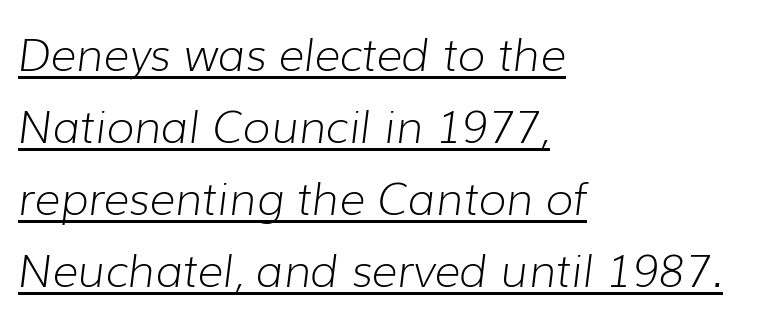
The image shows 45 px light type, italic (leaning right); set left-aligned, normal line spacing (1.6x), normal letter spacing, underlined; low stroke contrast and a medium x-height.
